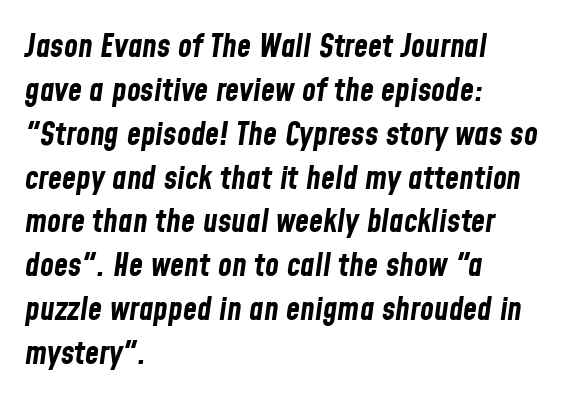
The rendering uses a moderate line-height, typical for paragraphs. Casual observation: everything's shoved over to the left. Looks like regular typesetting: each glyph gets only the width it needs. Bold? Absolutely — the strokes are thick and heavy.
